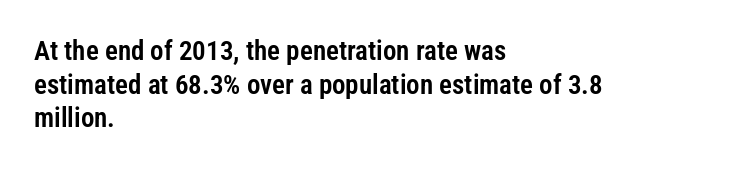
{"italic": "no", "underline": "no", "align": "left", "line_spacing": "normal", "line_spacing_ratio": 1.25, "letter_spacing": "normal", "letter_spacing_em": 0.0, "glyph_px": 27}
